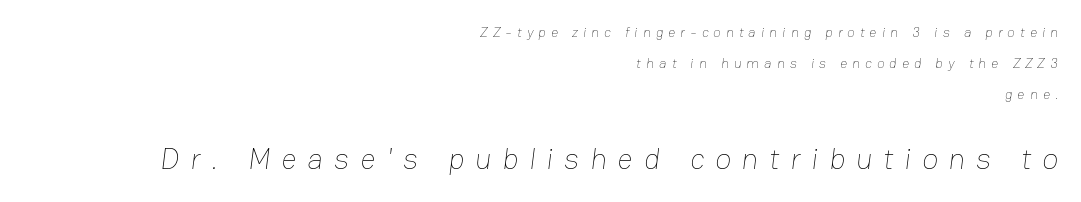
Q: Is the text bold? A: No.
Q: Is the text underlined? A: No.
Q: How is the paragraph aligned? A: Right-aligned.
Q: Is the spacing between letters normal or unusually wide? A: Unusually wide.
Q: Is the spacing between lines tight, normal or loose? A: Loose.
Q: Which block of text is set in a larger size, the first (top) or the second (bottom)? A: The second (bottom) one.
Q: Width (condensed, normal, or wide)? A: Normal.
Q: Stroke contrast? A: Low.
Q: x-height? A: Medium.
Q: Monospaced? A: No.
